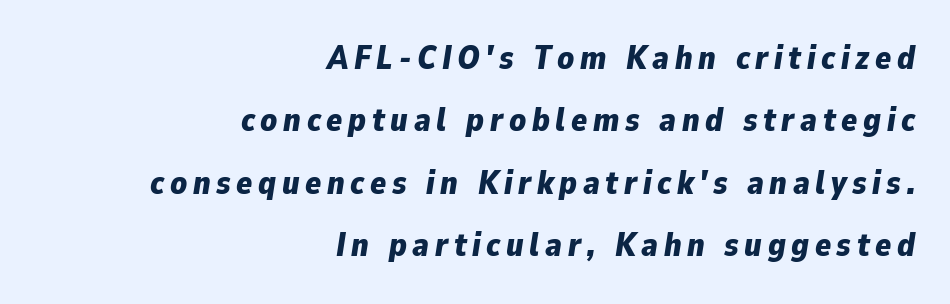
Q: Is the text bold? A: Yes.
Q: Is the text italic (slanted)? A: Yes, it leans right by about 9 degrees.
Q: Is the text underlined? A: No.
Q: How is the paragraph aligned? A: Right-aligned.
Q: Width (condensed, normal, or wide)? A: Normal.
Q: Stroke contrast? A: Low.
Q: x-height? A: Medium.
Q: Monospaced? A: No.
